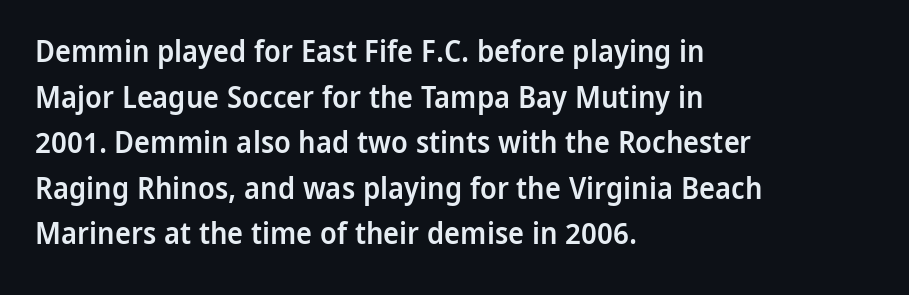
Strokes here are thickened, but only to semibold level. Classification — sans serif. Glyph-to-glyph distance matches everyday printed text. These lines are rendered in a variable-pitch font. Only glyphs here, with clear space below each row. The passage is arranged the way most books set body copy — flush left.
